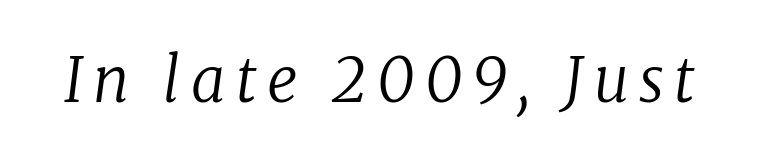
The image shows 61 px regular-weight serif type, italic (leaning right); set not underlined; low stroke contrast and a medium x-height.
